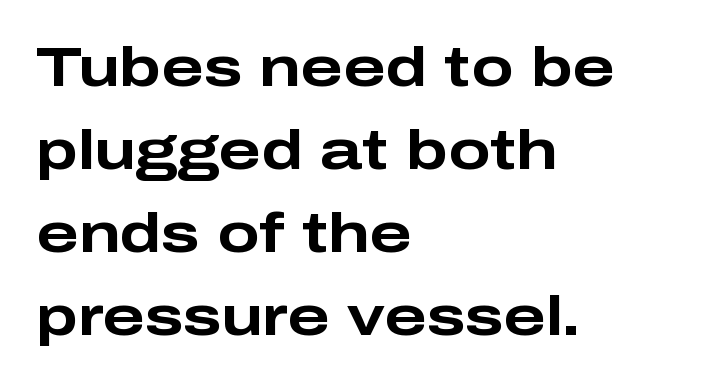
Q: Is the text bold? A: Yes.
Q: Is the text italic (slanted)? A: No, it is upright.
Q: Is the typeface a serif or a sans-serif typeface? A: Sans-serif.
Q: Is the text underlined? A: No.
Q: How is the paragraph aligned? A: Left-aligned.
Q: Is the spacing between letters normal or unusually wide? A: Normal.
Q: Is the spacing between lines tight, normal or loose? A: Normal.
Q: Width (condensed, normal, or wide)? A: Wide.
Q: Stroke contrast? A: Low.
Q: x-height? A: Medium.
Q: Monospaced? A: No.
